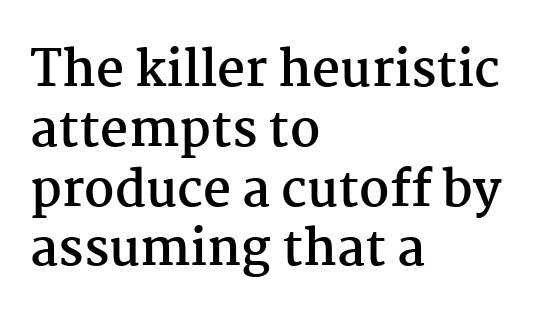
The image shows 49 px semibold serif type, upright; set left-aligned, line spacing 1.22x, normal letter spacing, not underlined; medium stroke contrast and a medium x-height.
